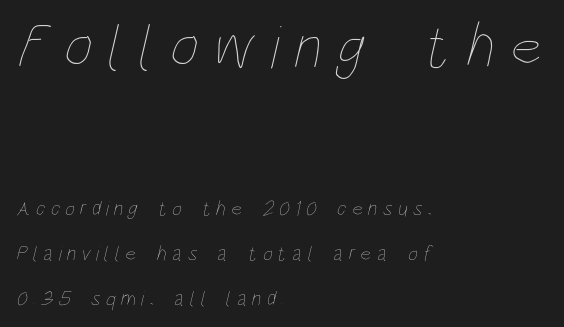
Underlining? Definitely not there. These lines are rendered in a variable-pitch font. Caption: upper text group enlarged, lower text group reduced. The typesetter chose a ragged-right arrangement here. A typesetter would call this leading open, well beyond the default.
